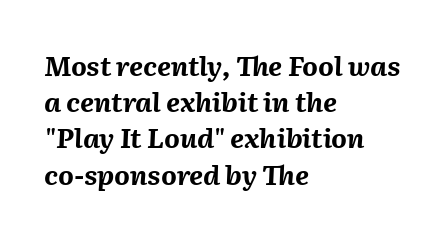
The rag falls on the right side of this text block. The designer left line spacing at the default. Descender tails drop into unmarked territory. The rendering uses a bold face; every stroke is thick and dark. Words appear dense and cohesive because spacing is normal.
